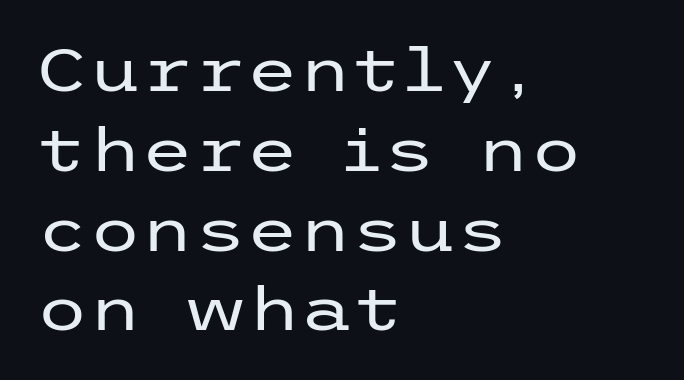
{"serif": "no", "italic": "no", "bold": "no", "weight": "regular", "width": "wide", "stroke_contrast": "low", "x_height": "medium", "underline": "no", "align": "left", "line_spacing": "normal", "line_spacing_ratio": 1.33, "letter_spacing": "normal", "letter_spacing_em": 0.0, "glyph_px": 60}
